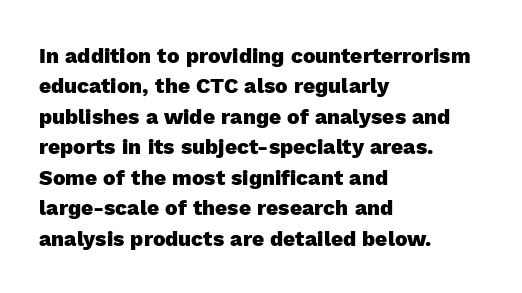
{"italic": "no", "bold": "yes", "underline": "no", "align": "left", "line_spacing": "normal", "line_spacing_ratio": 1.45, "letter_spacing": "normal", "letter_spacing_em": 0.0, "glyph_px": 21}
